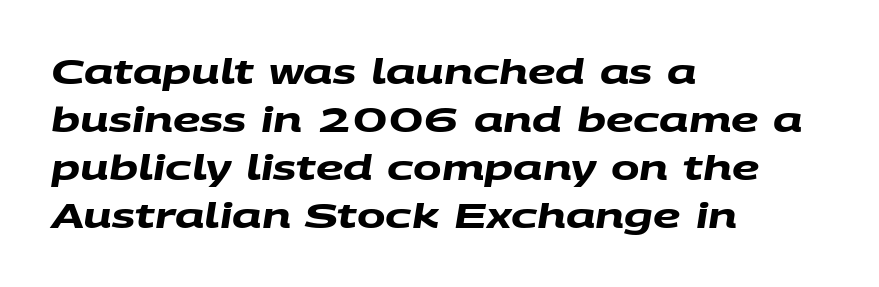
The image shows 34 px heavy, wide sans-serif type; set left-aligned, normal line spacing (1.41x), normal letter spacing, not underlined; medium stroke contrast and a large x-height.
